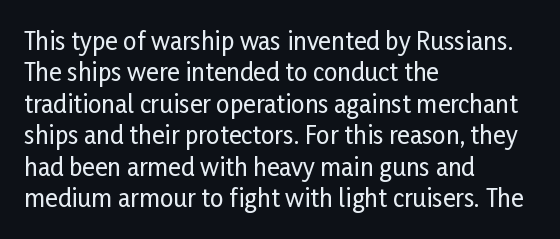
The image shows 24 px text type, upright; set left-aligned, normal line spacing (1.31x), normal letter spacing, not underlined.
